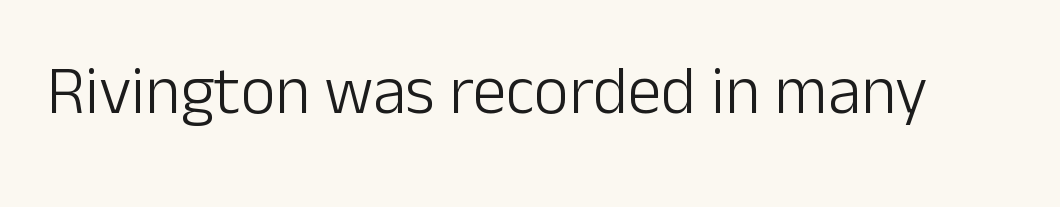
Q: Is the text bold? A: No.
Q: Is the text italic (slanted)? A: No, it is upright.
Q: Is the typeface a serif or a sans-serif typeface? A: Sans-serif.
Q: Is the text underlined? A: No.
Q: Is the spacing between letters normal or unusually wide? A: Normal.
Q: Width (condensed, normal, or wide)? A: Normal.
Q: Stroke contrast? A: Low.
Q: x-height? A: Medium.
Q: Monospaced? A: No.
